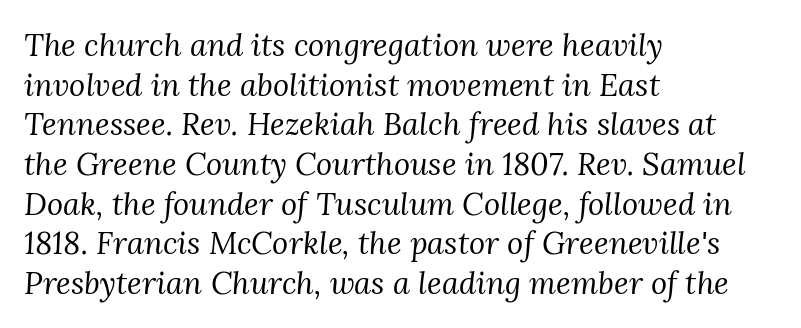
The image shows 31 px regular-weight serif type, italic (leaning right); set left-aligned, normal line spacing (1.28x), normal letter spacing, not underlined; medium stroke contrast and a medium x-height.
